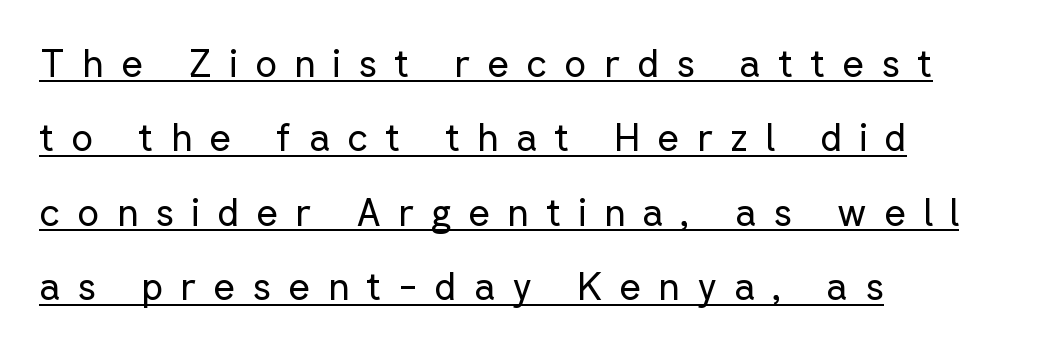
The image shows 38 px regular-weight sans-serif type, upright; set left-aligned, loose line spacing (1.96x), unusually wide letter spacing (+0.45 em), underlined; low stroke contrast and a medium x-height.
